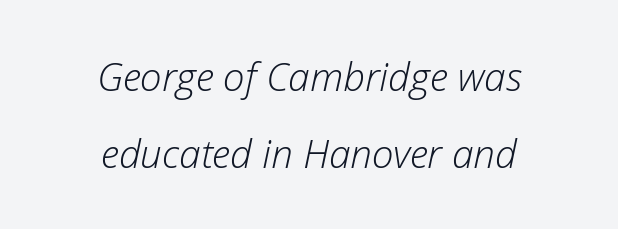
The image shows 39 px light type, italic (leaning right); set centered, loose line spacing (1.97x), normal letter spacing, not underlined; low stroke contrast and a medium x-height.
